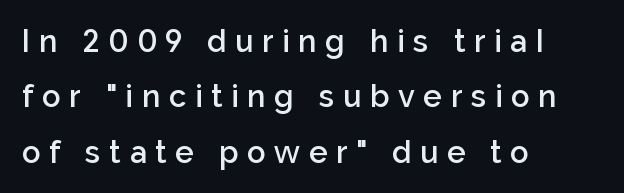
Casual observation: everything's shoved over to the left. Any mark beneath the type? The region is blank. The rendering uses natural spacing where letterforms have individual widths. Moderately thickened strokes mark this as semibold type.
